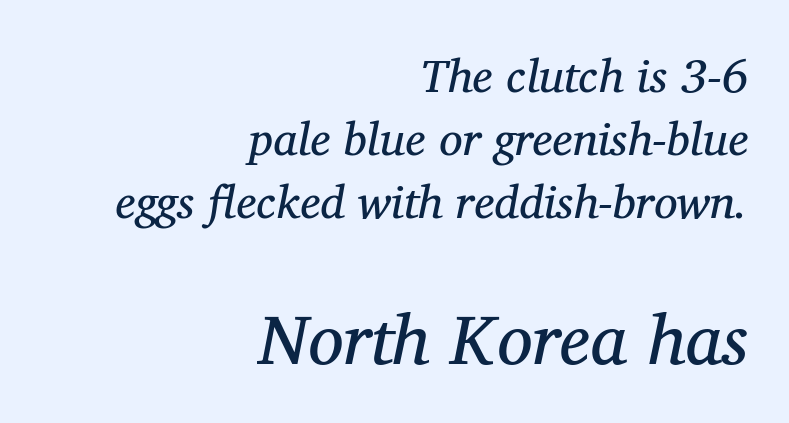
The image shows 71 px regular-weight serif type, italic (leaning right); set right-aligned, normal line spacing (1.34x), normal letter spacing, not underlined; the second (bottom) block is 1.51x larger; medium stroke contrast and a medium x-height.
